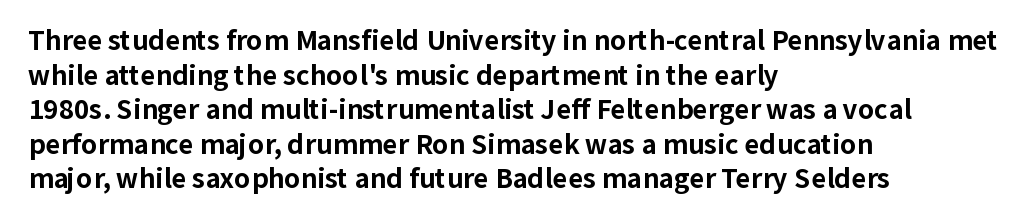
Q: Is the text bold? A: Yes.
Q: Is the text italic (slanted)? A: No, it is upright.
Q: Is the text underlined? A: No.
Q: How is the paragraph aligned? A: Left-aligned.
Q: Is the spacing between letters normal or unusually wide? A: Normal.
Q: Is the spacing between lines tight, normal or loose? A: Normal.
